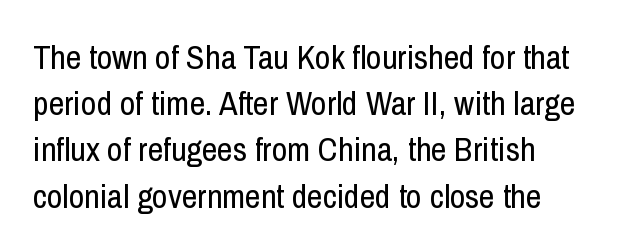
{"serif": "no", "italic": "no", "bold": "no", "weight": "regular", "width": "condensed", "stroke_contrast": "low", "x_height": "medium", "monospaced": "no", "underline": "no", "line_spacing": "normal", "line_spacing_ratio": 1.36, "letter_spacing": "normal", "letter_spacing_em": 0.0, "glyph_px": 34}
